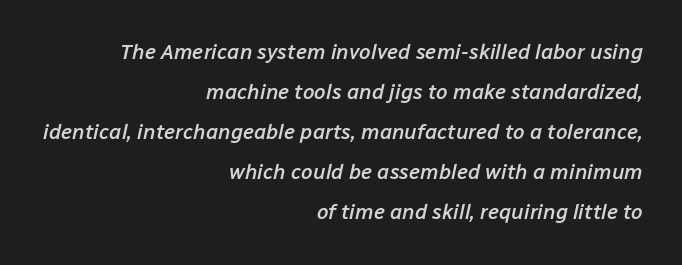
{"italic": "yes", "lean": "right", "slant_degrees": 12, "bold": "semi", "underline": "no", "align": "right", "line_spacing": "loose", "line_spacing_ratio": 1.91, "letter_spacing": "normal", "letter_spacing_em": 0.0, "glyph_px": 21}
